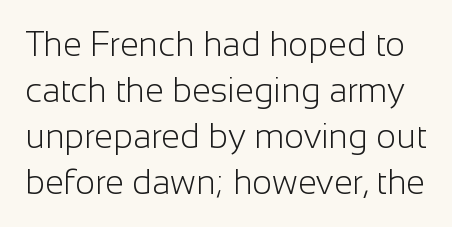
The image shows 34 px light sans-serif type, upright; set normal line spacing (1.35x), normal letter spacing, not underlined; low stroke contrast and a medium x-height.
